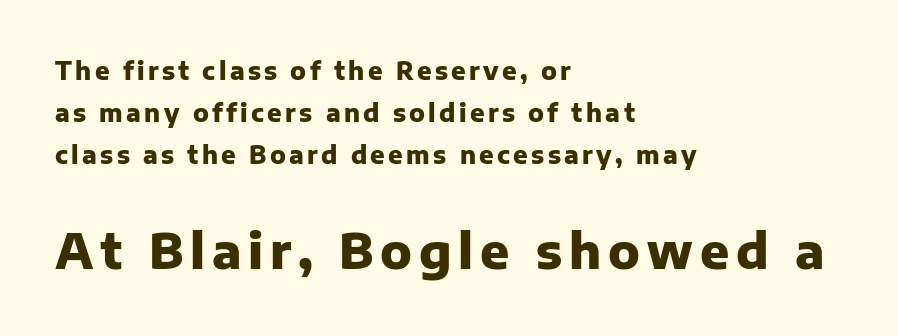
{"serif": "no", "italic": "no", "bold": "yes", "weight": "heavy", "width": "normal", "stroke_contrast": "low", "x_height": "medium", "monospaced": "no", "underline": "no", "align": "left", "line_spacing_ratio": 1.75, "larger_block": "second", "size_ratio": 2.0, "glyph_px": 48}
